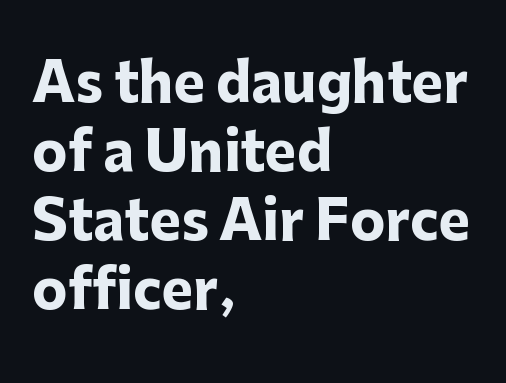
The image shows 53 px heavy sans-serif type, upright; set left-aligned, normal line spacing (1.3x), normal letter spacing, not underlined; low stroke contrast and a medium x-height.
